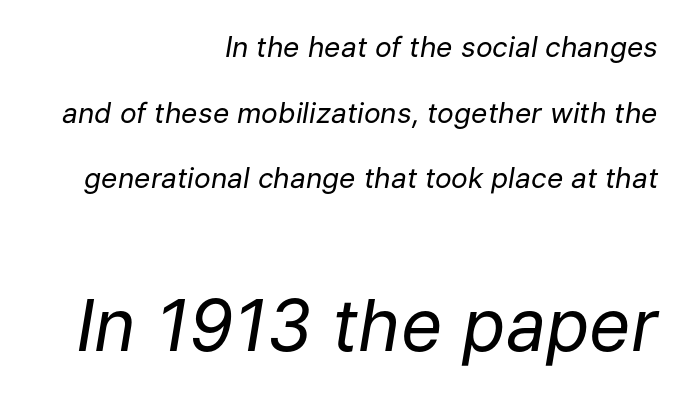
{"italic": "yes", "lean": "right", "slant_degrees": 9, "bold": "no", "weight": "regular", "width": "normal", "stroke_contrast": "low", "x_height": "medium", "monospaced": "no", "underline": "no", "align": "right", "line_spacing": "loose", "line_spacing_ratio": 2.34, "letter_spacing": "normal", "letter_spacing_em": 0.0, "larger_block": "second", "size_ratio": 2.54, "glyph_px": 71}
